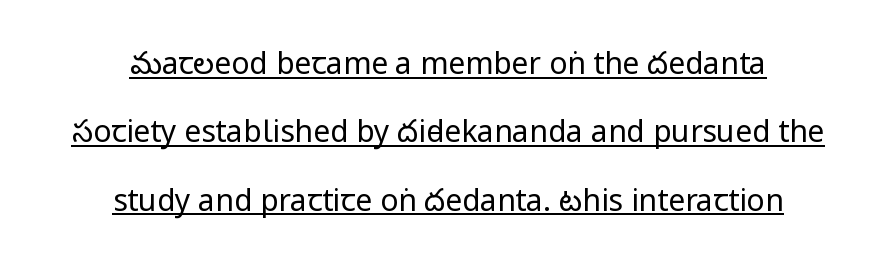
Q: Is the text bold? A: No.
Q: Is the text italic (slanted)? A: No, it is upright.
Q: Is the typeface a serif or a sans-serif typeface? A: Sans-serif.
Q: Is the text underlined? A: Yes.
Q: How is the paragraph aligned? A: Centered.
Q: Is the spacing between letters normal or unusually wide? A: Normal.
Q: Is the spacing between lines tight, normal or loose? A: Loose.
Q: Width (condensed, normal, or wide)? A: Condensed.
Q: Stroke contrast? A: Low.
Q: x-height? A: Large.
Q: Monospaced? A: No.
